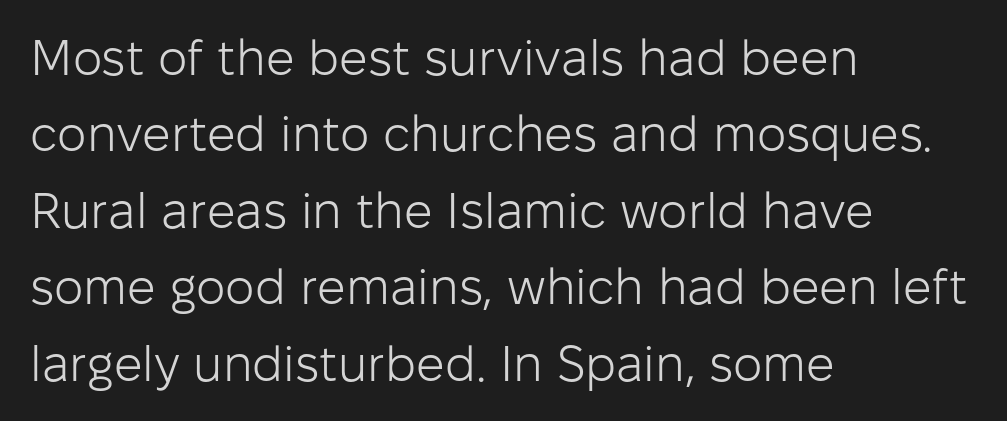
Regarding leading, the lines here are spaced in the standard way. Clear beneath every line of the passage. Unlike a traditional serif, this face leaves its strokes unadorned. These lines are set flush left with a ragged right edge. The rendering uses natural spacing where letterforms have individual widths.
